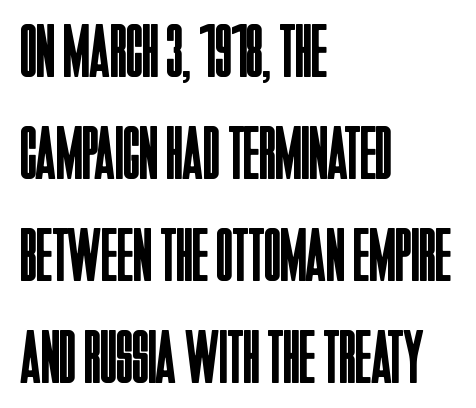
{"serif": "no", "italic": "no", "bold": "no", "weight": "regular", "width": "condensed", "stroke_contrast": "low", "x_height": "large", "monospaced": "no", "underline": "no", "align": "left", "line_spacing": "normal", "line_spacing_ratio": 1.34, "letter_spacing": "normal", "letter_spacing_em": 0.0, "glyph_px": 76}
